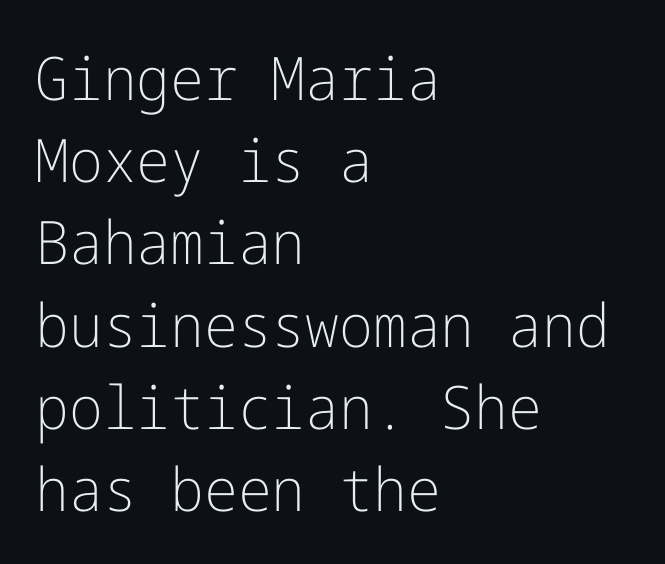
Each new line begins a customary step beneath the previous one. The lettering stays uniformly vertical, giving the passage a roman look. Anything drawn beneath the words? Only blank space. Ink coverage per letter is moderate at most. The designer went with a sans here, leaving each stem footless. Teacher's note: observe the even left margin — that is flush-left alignment.
